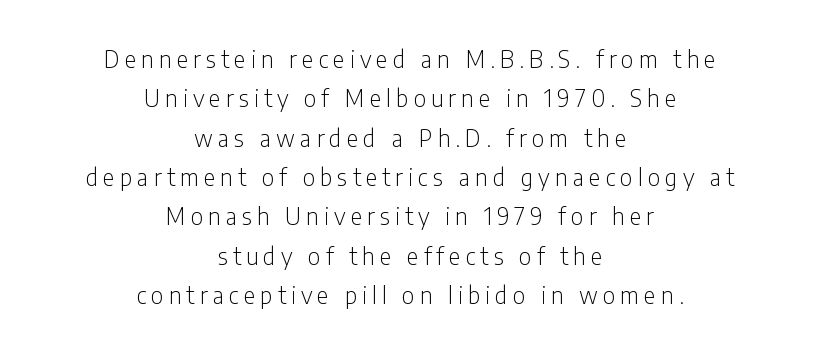
Q: Is the text bold? A: No.
Q: Is the text italic (slanted)? A: No, it is upright.
Q: Is the text underlined? A: No.
Q: How is the paragraph aligned? A: Centered.
Q: Is the spacing between letters normal or unusually wide? A: Unusually wide.
